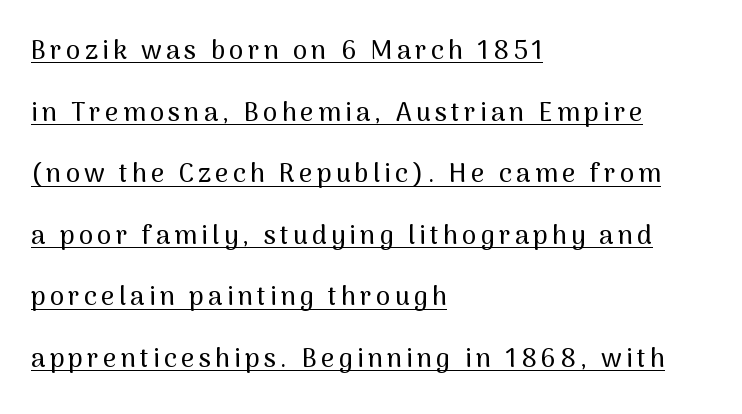
The image shows 26 px text type, upright; set left-aligned, loose line spacing (2.37x), underlined.
